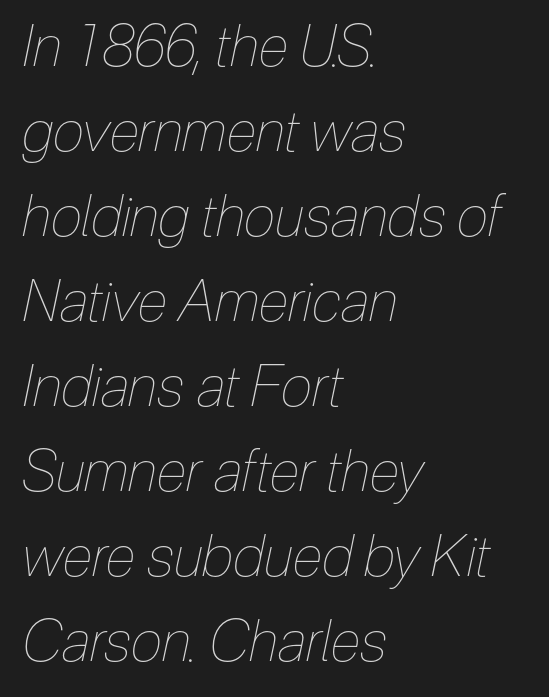
{"italic": "yes", "lean": "right", "slant_degrees": 12, "bold": "no", "weight": "thin", "width": "condensed", "stroke_contrast": "low", "x_height": "medium", "monospaced": "no", "underline": "no", "align": "left", "line_spacing": "normal", "line_spacing_ratio": 1.49, "letter_spacing": "normal", "letter_spacing_em": 0.0, "glyph_px": 57}
